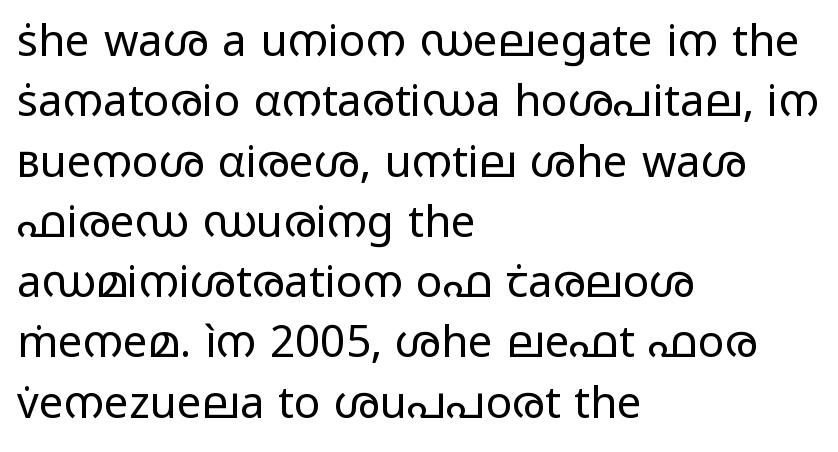
Posture: vertical. The letters sit at their default tracking, neither squeezed nor spread. Classification — sans serif. This is not heavy type; no bold has been used. The line-height multiplier appears to be the usual default.
